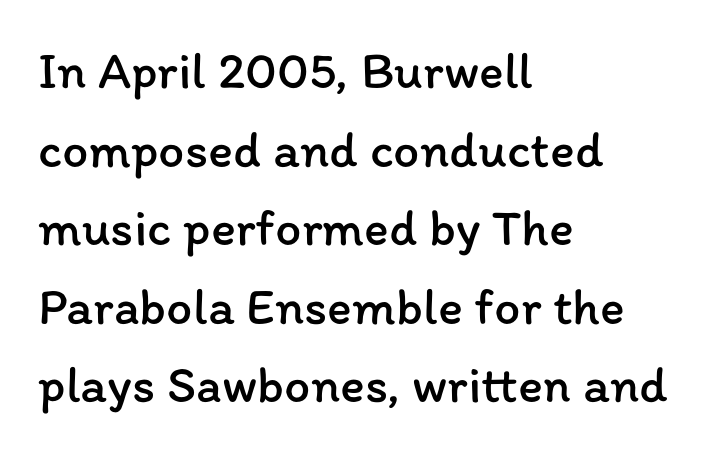
The image shows 52 px regular-weight type, upright; set left-aligned, normal line spacing (1.51x), normal letter spacing, not underlined; low stroke contrast and a medium x-height.
